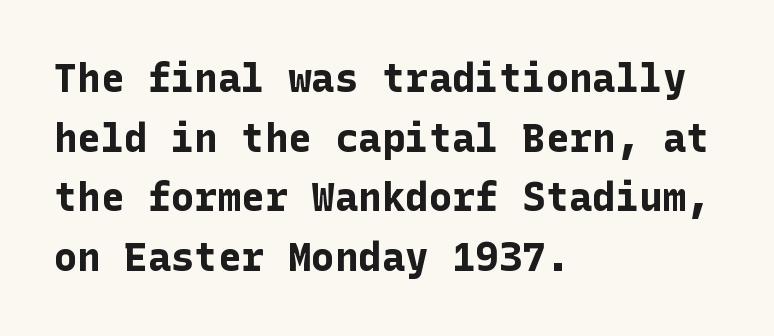
The image shows 39 px bold sans-serif type, upright; set left-aligned, normal line spacing (1.53x), normal letter spacing, not underlined; low stroke contrast and a medium x-height.
